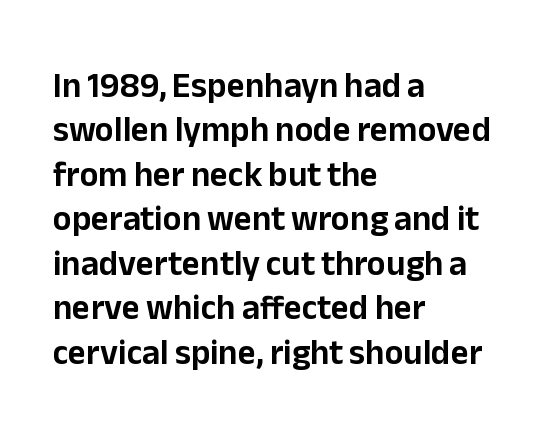
{"serif": "no", "italic": "no", "width": "normal", "stroke_contrast": "low", "x_height": "medium", "monospaced": "no", "underline": "no", "align": "left", "line_spacing": "normal", "line_spacing_ratio": 1.27, "letter_spacing": "normal", "letter_spacing_em": 0.0, "glyph_px": 35}
